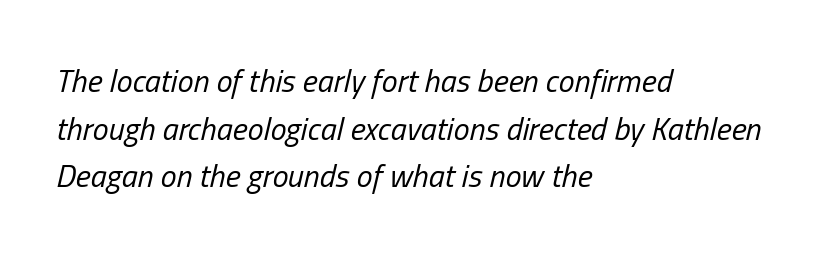
Q: Is the text bold? A: No.
Q: Is the text italic (slanted)? A: Yes, it leans right by about 13 degrees.
Q: Is the text underlined? A: No.
Q: How is the paragraph aligned? A: Left-aligned.
Q: Is the spacing between letters normal or unusually wide? A: Normal.
Q: Is the spacing between lines tight, normal or loose? A: Normal.
Q: Width (condensed, normal, or wide)? A: Condensed.
Q: Stroke contrast? A: Low.
Q: x-height? A: Medium.
Q: Monospaced? A: No.
